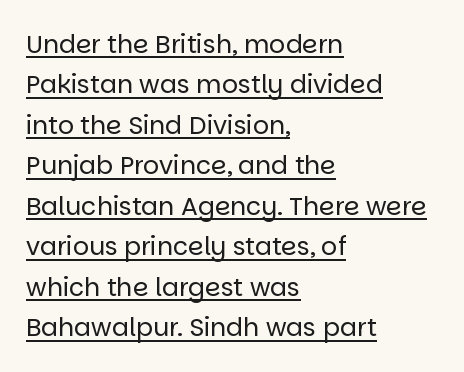
The setting favours the left margin, as ordinary paragraphs usually do. Emphasis is given by a line drawn under the lettering. When letters stand straight like this, we call the style roman or upright. Think standard paragraph weight, or any step lighter than that. What stands out about the letter spacing? Nothing — it is the standard amount. Students, observe: this is what conventionally led text looks like.
